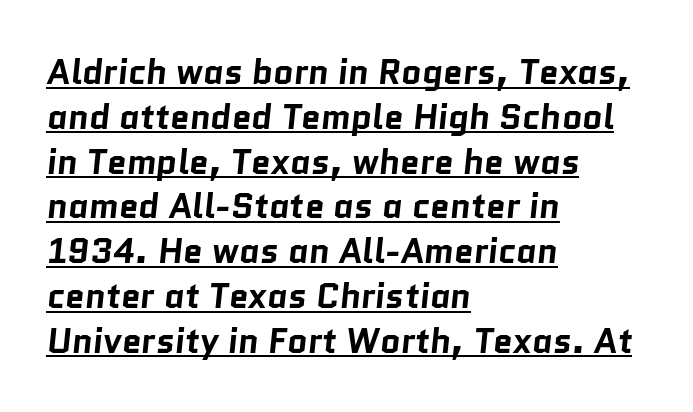
The image shows 35 px bold sans-serif type; set left-aligned, normal line spacing (1.28x), normal letter spacing, underlined; low stroke contrast and a medium x-height.
